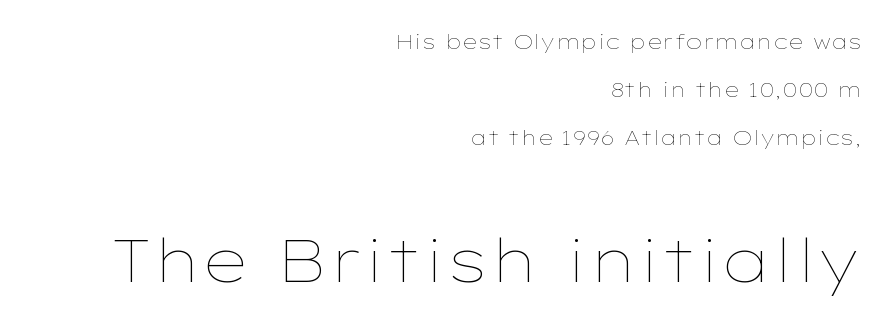
Q: Is the text bold? A: No.
Q: Is the text italic (slanted)? A: No, it is upright.
Q: Is the text underlined? A: No.
Q: How is the paragraph aligned? A: Right-aligned.
Q: Is the spacing between letters normal or unusually wide? A: Normal.
Q: Is the spacing between lines tight, normal or loose? A: Loose.
Q: Which block of text is set in a larger size, the first (top) or the second (bottom)? A: The second (bottom) one.
Q: Width (condensed, normal, or wide)? A: Wide.
Q: Stroke contrast? A: Low.
Q: x-height? A: Medium.
Q: Monospaced? A: No.
